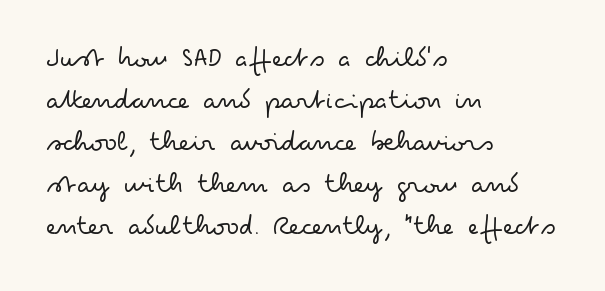
{"serif": "no", "italic": "no", "bold": "no", "weight": "light", "width": "wide", "stroke_contrast": "low", "x_height": "small", "monospaced": "no", "underline": "no", "align": "left", "line_spacing": "normal", "line_spacing_ratio": 1.45, "letter_spacing": "normal", "letter_spacing_em": 0.0, "glyph_px": 29}
